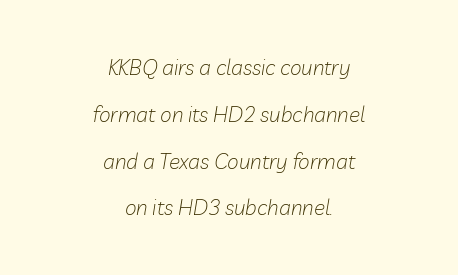
The strip under each line holds only bare page. Leading: increased. The passage shown leans; its letterforms are oblique. Ink coverage per letter is moderate at most. The letterforms sit shoulder to shoulder at normal distance. Neither beginnings nor endings align; midpoints do.
